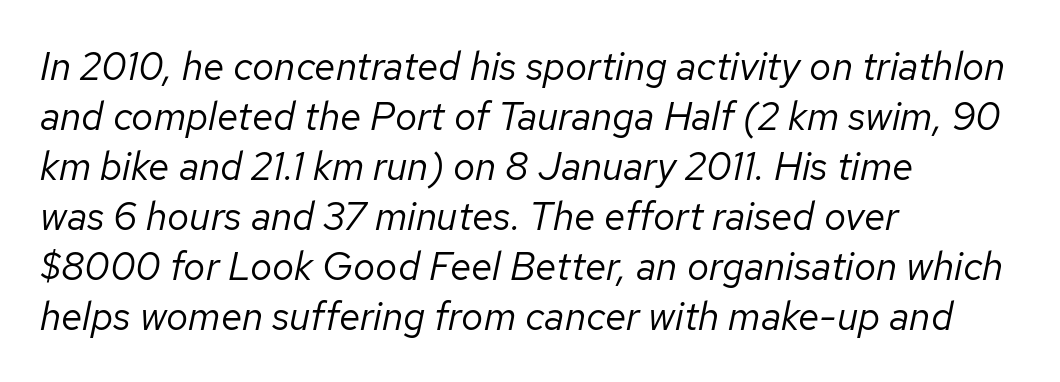
Style check: oblique. This sample has the flowing, uneven cadence of proportional lettering. Honestly, there is no underline to notice here at all. Ink coverage per letter is moderate at most. Horizontally, the lines are justified to the leading edge only.
